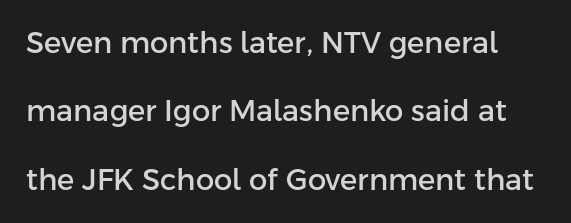
The image shows 29 px sans-serif type, upright; set loose line spacing (2.36x), normal letter spacing, not underlined; low stroke contrast and a medium x-height.
